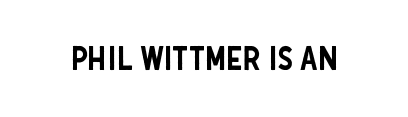
Q: Is the text italic (slanted)? A: No, it is upright.
Q: Is the typeface a serif or a sans-serif typeface? A: Sans-serif.
Q: Is the text underlined? A: No.
Q: Is the spacing between letters normal or unusually wide? A: Normal.
Q: Width (condensed, normal, or wide)? A: Condensed.
Q: Stroke contrast? A: Low.
Q: x-height? A: Large.
Q: Monospaced? A: No.
